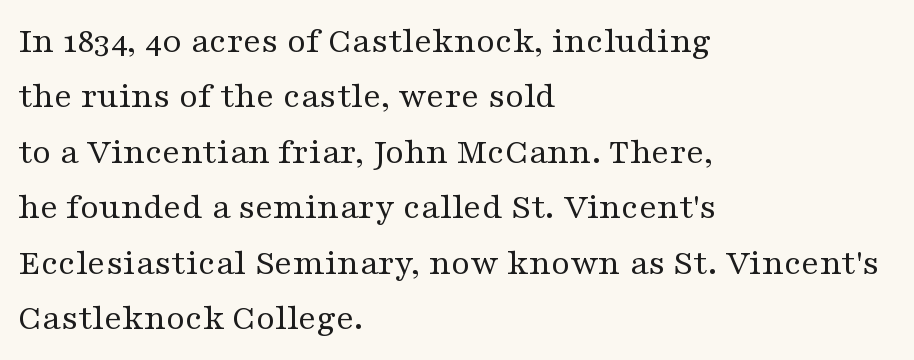
Q: Is the text bold? A: No.
Q: Is the text italic (slanted)? A: No, it is upright.
Q: Is the typeface a serif or a sans-serif typeface? A: Serif.
Q: Is the text underlined? A: No.
Q: How is the paragraph aligned? A: Left-aligned.
Q: Is the spacing between letters normal or unusually wide? A: Normal.
Q: Is the spacing between lines tight, normal or loose? A: Normal.
Q: Width (condensed, normal, or wide)? A: Wide.
Q: Stroke contrast? A: Medium.
Q: x-height? A: Medium.
Q: Monospaced? A: No.
